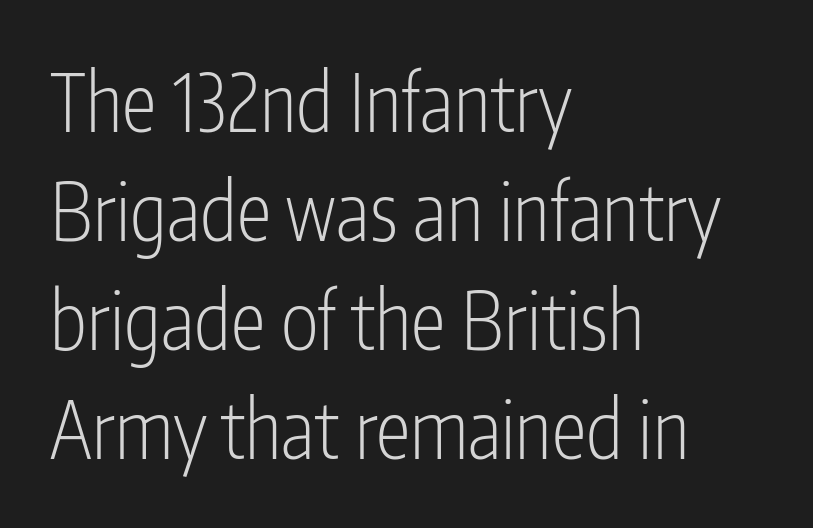
Descender tails drop into unmarked territory. Counters stay open thanks to moderate or lighter strokes. Leftover space on each line is placed entirely after the last word. Every character sits straight up, as roman type does.
